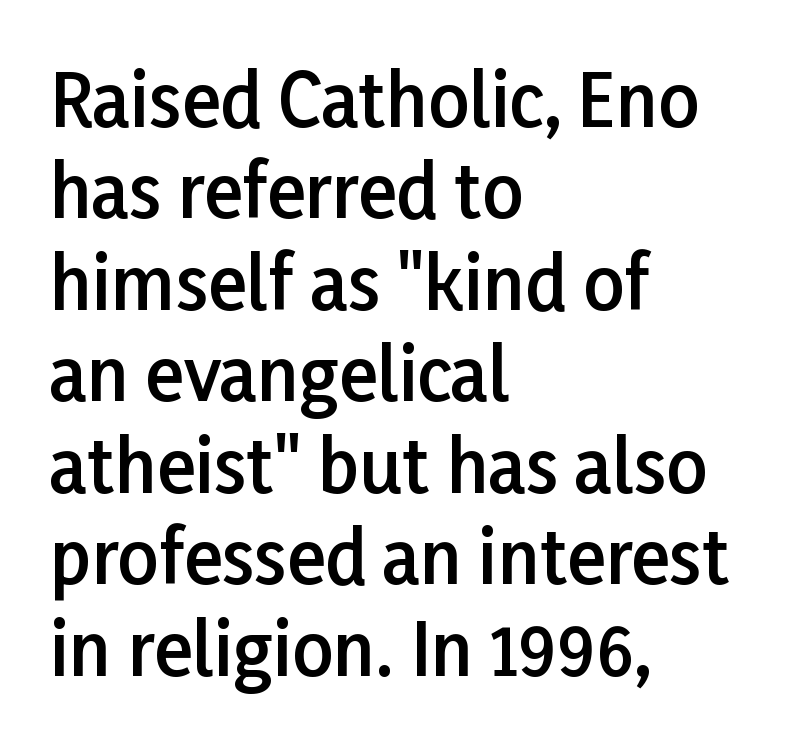
Q: Is the text bold? A: Semi-bold.
Q: Is the text italic (slanted)? A: No, it is upright.
Q: Is the typeface a serif or a sans-serif typeface? A: Sans-serif.
Q: Is the text underlined? A: No.
Q: How is the paragraph aligned? A: Left-aligned.
Q: Is the spacing between letters normal or unusually wide? A: Normal.
Q: Is the spacing between lines tight, normal or loose? A: Normal.
Q: Width (condensed, normal, or wide)? A: Normal.
Q: Stroke contrast? A: Low.
Q: x-height? A: Medium.
Q: Monospaced? A: No.
